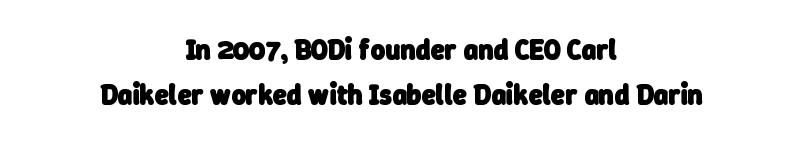
{"serif": "no", "bold": "yes", "weight": "heavy", "width": "normal", "stroke_contrast": "low", "x_height": "medium", "monospaced": "no", "underline": "no", "align": "center", "line_spacing": "normal", "line_spacing_ratio": 1.6, "letter_spacing": "normal", "letter_spacing_em": 0.0, "glyph_px": 28}
